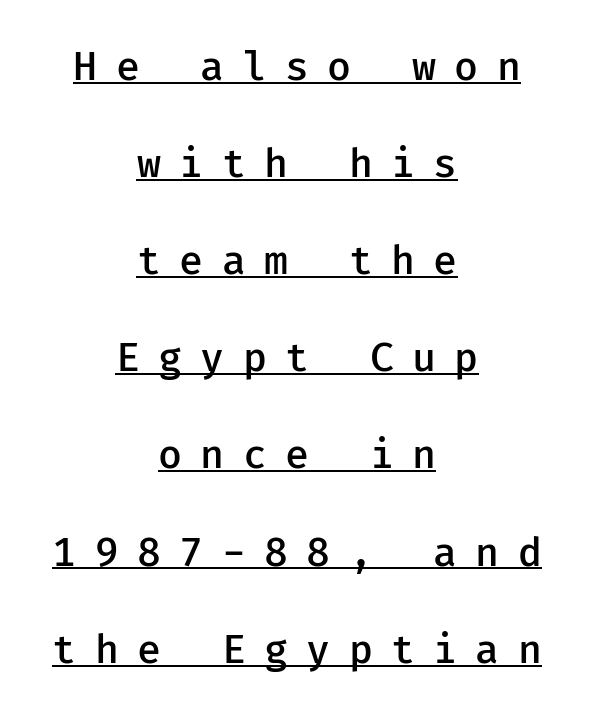
Q: Is the text bold? A: Semi-bold.
Q: Is the text italic (slanted)? A: No, it is upright.
Q: Is the typeface a serif or a sans-serif typeface? A: Sans-serif.
Q: Is the text underlined? A: Yes.
Q: How is the paragraph aligned? A: Centered.
Q: Is the spacing between letters normal or unusually wide? A: Unusually wide.
Q: Is the spacing between lines tight, normal or loose? A: Loose.
Q: Width (condensed, normal, or wide)? A: Normal.
Q: Stroke contrast? A: Low.
Q: x-height? A: Medium.
Q: Monospaced? A: Yes.
